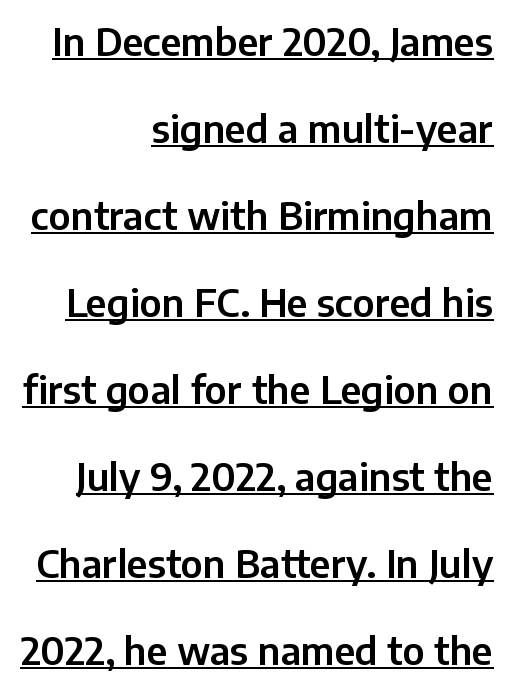
Q: Is the text italic (slanted)? A: No, it is upright.
Q: Is the typeface a serif or a sans-serif typeface? A: Sans-serif.
Q: Is the text underlined? A: Yes.
Q: How is the paragraph aligned? A: Right-aligned.
Q: Is the spacing between letters normal or unusually wide? A: Normal.
Q: Is the spacing between lines tight, normal or loose? A: Loose.
Q: Width (condensed, normal, or wide)? A: Normal.
Q: Stroke contrast? A: Low.
Q: x-height? A: Medium.
Q: Monospaced? A: No.
